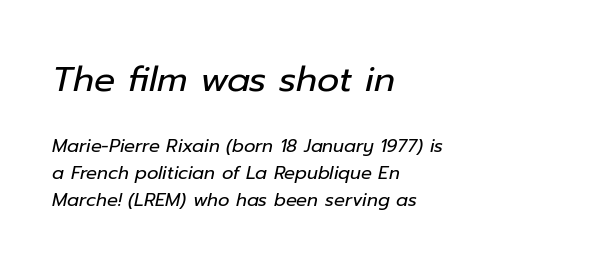
{"italic": "yes", "lean": "right", "slant_degrees": 12, "bold": "no", "weight": "regular", "width": "normal", "stroke_contrast": "low", "x_height": "medium", "monospaced": "no", "underline": "no", "align": "left", "line_spacing": "normal", "line_spacing_ratio": 1.49, "letter_spacing": "normal", "letter_spacing_em": 0.0, "larger_block": "first", "size_ratio": 1.94, "glyph_px": 35}
